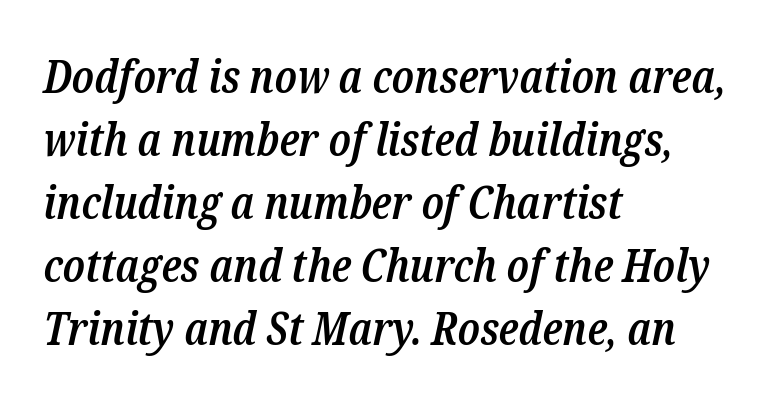
Q: Is the text bold? A: Semi-bold.
Q: Is the text italic (slanted)? A: Yes, it leans right by about 12 degrees.
Q: Is the typeface a serif or a sans-serif typeface? A: Serif.
Q: Is the text underlined? A: No.
Q: How is the paragraph aligned? A: Left-aligned.
Q: Is the spacing between letters normal or unusually wide? A: Normal.
Q: Is the spacing between lines tight, normal or loose? A: Normal.
Q: Width (condensed, normal, or wide)? A: Condensed.
Q: Stroke contrast? A: Low.
Q: x-height? A: Medium.
Q: Monospaced? A: No.
